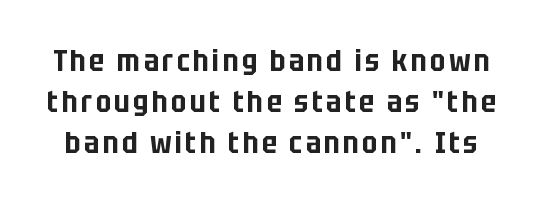
{"serif": "no", "italic": "no", "width": "condensed", "stroke_contrast": "low", "x_height": "large", "monospaced": "no", "underline": "no", "line_spacing": "normal", "line_spacing_ratio": 1.37, "glyph_px": 30}
